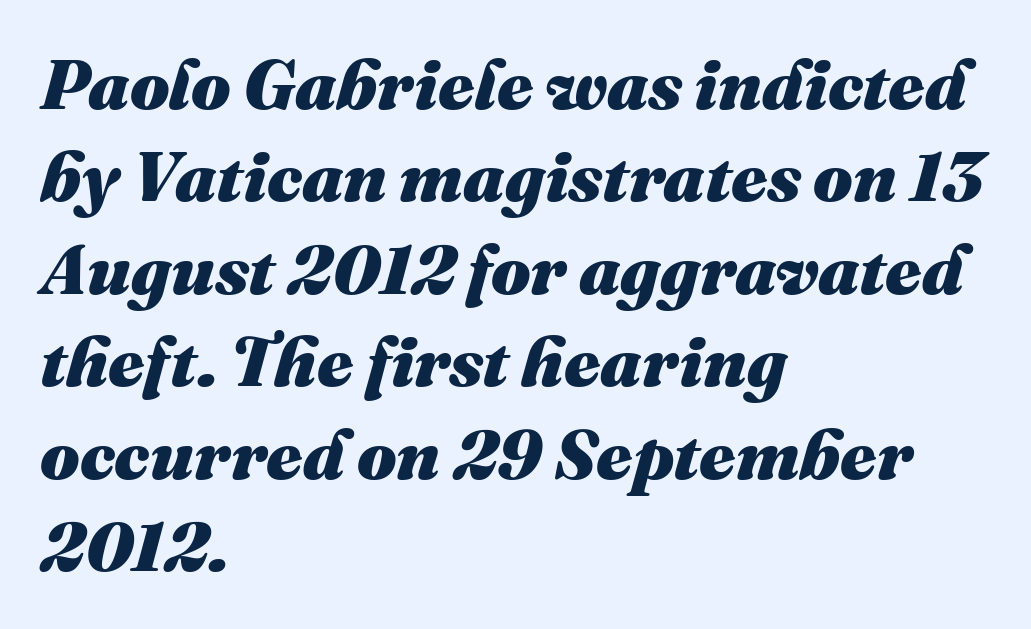
Yep, that's italic — everything's leaning. Descenders are the only things crossing below the line. You could call the tracking neutral — neither tight nor loose. Caption: multi-line text, flush left, ragged right. The rendering uses natural spacing where letterforms have individual widths. If you measured baseline to baseline, you'd find a middling distance.
